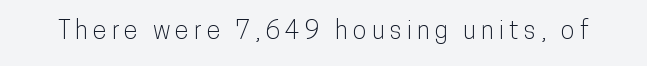
The glyphs are unaccompanied by any horizontal stroke below them. The line texture is sparse and dotted thanks to wide tracking. Every stem runs plumb, perpendicular to the baseline.
